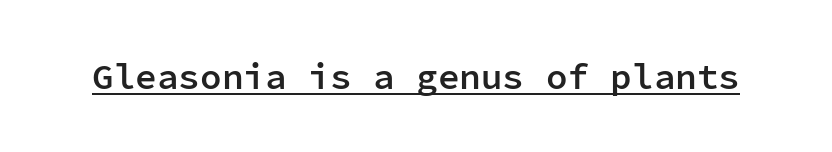
The image shows 36 px semibold sans-serif type, upright, monospaced; set normal letter spacing, underlined; low stroke contrast and a medium x-height.
